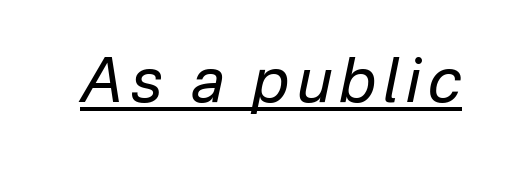
Quick note: italic. Caption: lettering with a line underneath. A light-to-regular cut is what we see here. Spacing verdict: proportional, widths tailored to each character.
